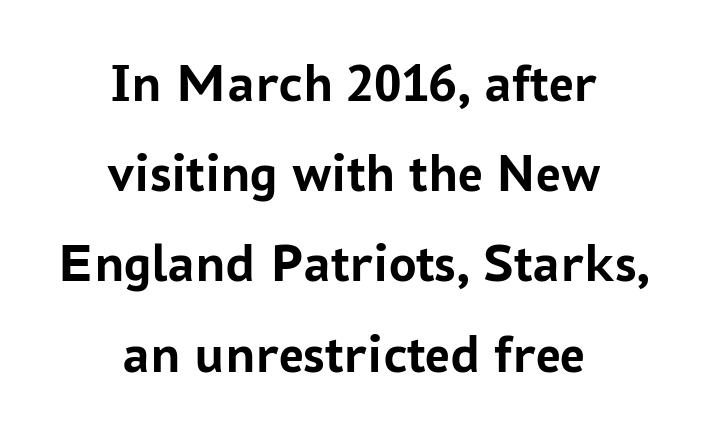
{"serif": "no", "italic": "no", "bold": "yes", "weight": "semibold", "width": "normal", "stroke_contrast": "low", "x_height": "medium", "monospaced": "no", "underline": "no", "align": "center", "line_spacing": "normal", "line_spacing_ratio": 1.64, "letter_spacing": "normal", "letter_spacing_em": 0.0, "glyph_px": 55}
